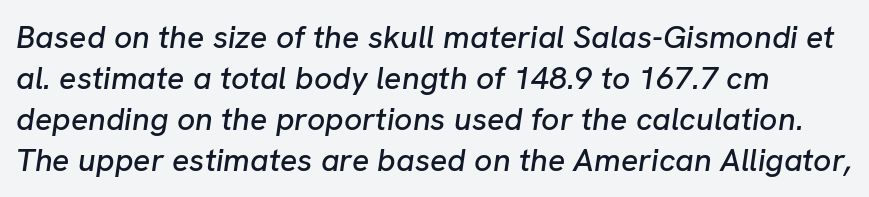
Q: Is the text italic (slanted)? A: Yes, it leans right by about 8 degrees.
Q: Is the text underlined? A: No.
Q: How is the paragraph aligned? A: Left-aligned.
Q: Is the spacing between letters normal or unusually wide? A: Normal.
Q: Is the spacing between lines tight, normal or loose? A: Normal.
Q: Width (condensed, normal, or wide)? A: Normal.
Q: Stroke contrast? A: Low.
Q: x-height? A: Medium.
Q: Monospaced? A: No.
